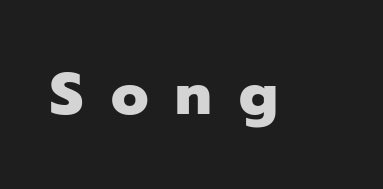
Q: Is the text bold? A: Yes.
Q: Is the text italic (slanted)? A: No, it is upright.
Q: Is the typeface a serif or a sans-serif typeface? A: Sans-serif.
Q: Is the text underlined? A: No.
Q: Is the spacing between letters normal or unusually wide? A: Unusually wide.
Q: Width (condensed, normal, or wide)? A: Normal.
Q: Stroke contrast? A: Low.
Q: x-height? A: Medium.
Q: Monospaced? A: No.
